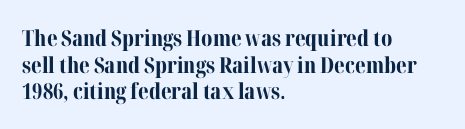
Q: Is the text bold? A: Yes.
Q: Is the text italic (slanted)? A: No, it is upright.
Q: Is the text underlined? A: No.
Q: How is the paragraph aligned? A: Left-aligned.
Q: Is the spacing between letters normal or unusually wide? A: Normal.
